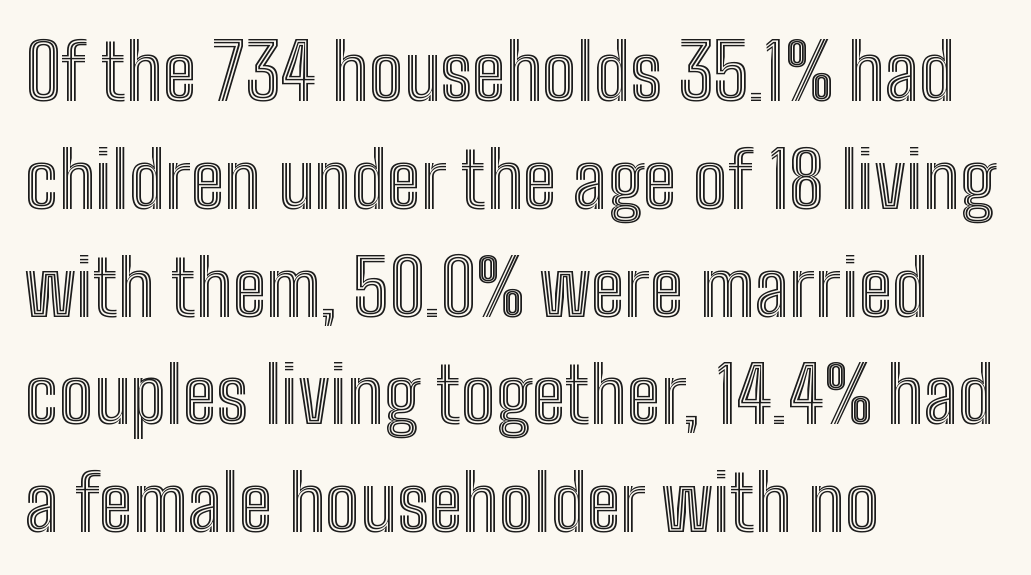
The image shows 77 px condensed type, upright; set left-aligned, normal line spacing (1.4x), normal letter spacing, not underlined; a medium x-height.
